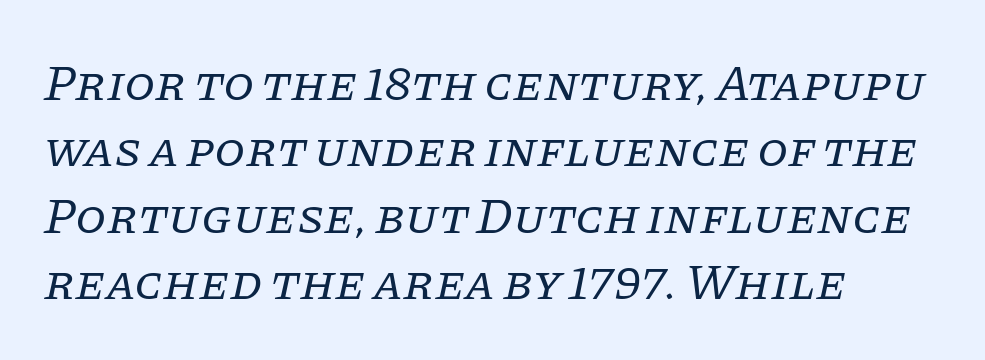
{"serif": "yes", "italic": "yes", "lean": "right", "slant_degrees": 11, "bold": "no", "weight": "regular", "width": "normal", "stroke_contrast": "low", "x_height": "large", "monospaced": "no", "underline": "no", "align": "left", "line_spacing": "normal", "line_spacing_ratio": 1.33, "letter_spacing": "normal", "letter_spacing_em": 0.0, "glyph_px": 50}
